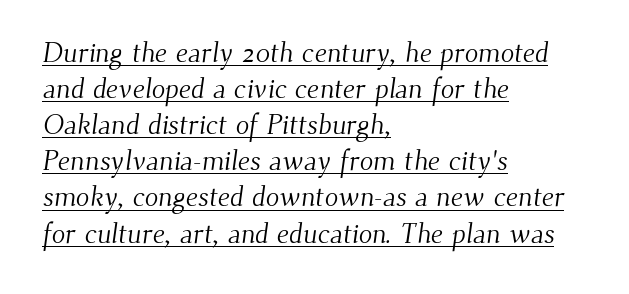
The image shows 28 px light serif type; set left-aligned, normal line spacing (1.29x), normal letter spacing, underlined; medium stroke contrast and a small x-height.
